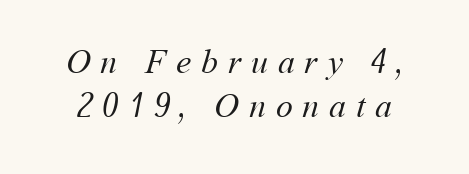
The image shows 34 px regular-weight type; set normal line spacing (1.3x), unusually wide letter spacing (+0.29 em), not underlined; medium stroke contrast and a medium x-height.
